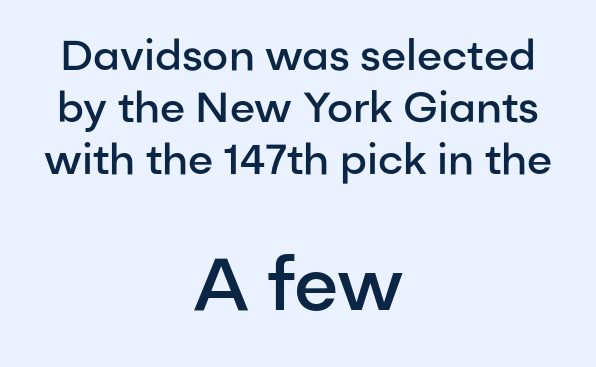
Look at the glyph heights: the lower group is clearly the bigger setting. Compared with an ordinary text face, these strokes are moderately heavier — a semibold. Which margin do the lines hug? Neither — every line sits in the middle. Letter spacing: default. The string is rendered with underlining switched off.
